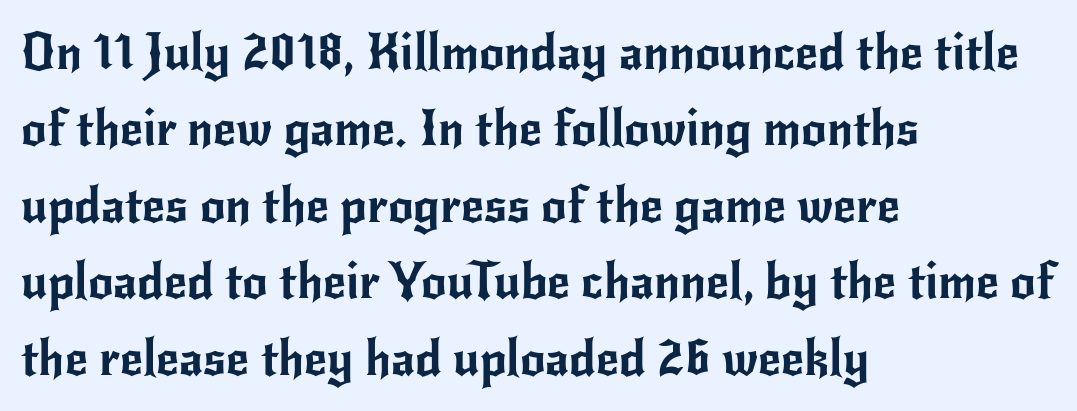
{"serif": "no", "italic": "no", "width": "normal", "stroke_contrast": "low", "x_height": "small", "monospaced": "no", "underline": "no", "align": "left", "line_spacing": "normal", "line_spacing_ratio": 1.53, "letter_spacing": "normal", "letter_spacing_em": 0.0, "glyph_px": 50}
